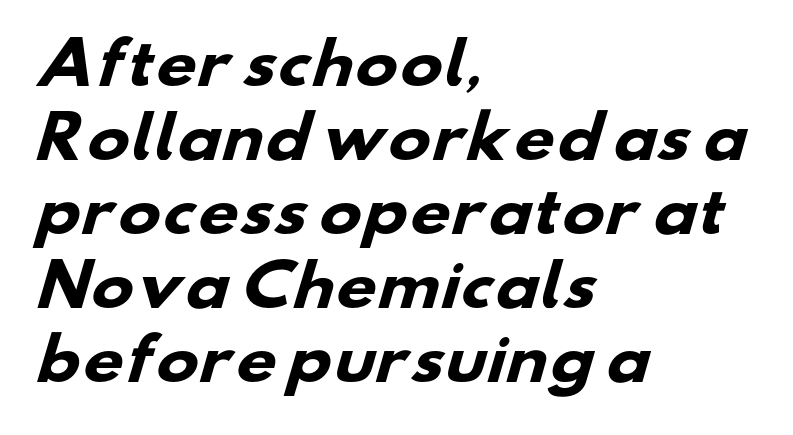
The image shows 57 px heavy, wide sans-serif type; set left-aligned, normal line spacing (1.3x), normal letter spacing, not underlined; low stroke contrast and a small x-height.
